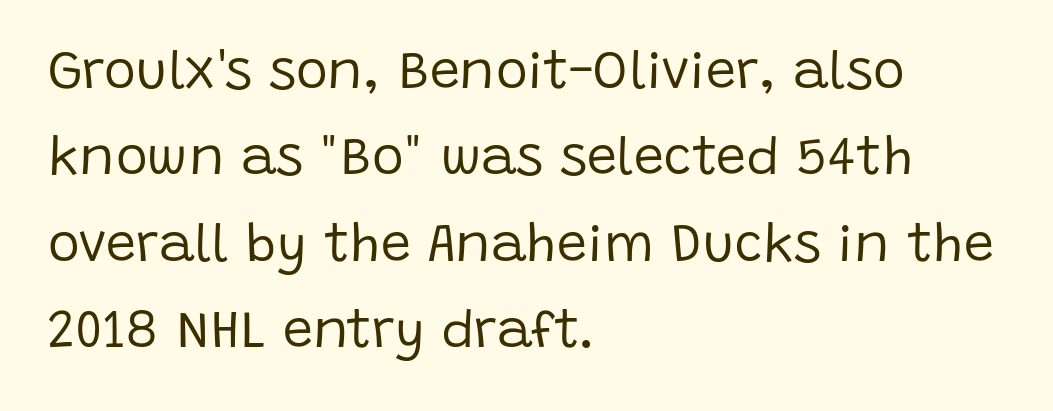
Q: Is the text bold? A: No.
Q: Is the text italic (slanted)? A: No, it is upright.
Q: Is the typeface a serif or a sans-serif typeface? A: Sans-serif.
Q: Is the text underlined? A: No.
Q: How is the paragraph aligned? A: Left-aligned.
Q: Is the spacing between letters normal or unusually wide? A: Normal.
Q: Is the spacing between lines tight, normal or loose? A: Normal.
Q: Width (condensed, normal, or wide)? A: Normal.
Q: Stroke contrast? A: Low.
Q: x-height? A: Large.
Q: Monospaced? A: No.
